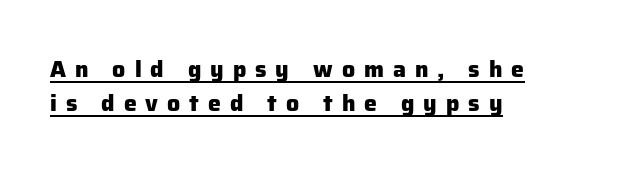
{"italic": "no", "bold": "yes", "underline": "yes", "align": "left", "line_spacing": "normal", "line_spacing_ratio": 1.48, "letter_spacing": "wide", "letter_spacing_em": 0.39, "glyph_px": 23}
